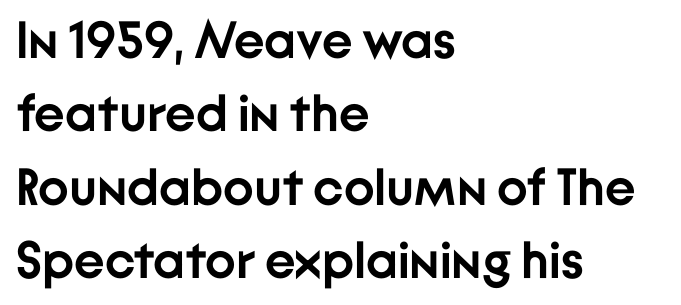
The image shows 52 px semibold sans-serif type, upright; set left-aligned, normal line spacing (1.41x), normal letter spacing, not underlined; low stroke contrast and a medium x-height.
